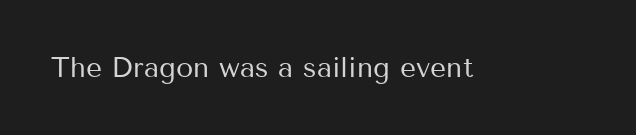
Q: Is the text bold? A: No.
Q: Is the text italic (slanted)? A: No, it is upright.
Q: Is the typeface a serif or a sans-serif typeface? A: Sans-serif.
Q: Is the text underlined? A: No.
Q: Is the spacing between letters normal or unusually wide? A: Normal.
Q: Width (condensed, normal, or wide)? A: Normal.
Q: Stroke contrast? A: Medium.
Q: x-height? A: Medium.
Q: Monospaced? A: No.
